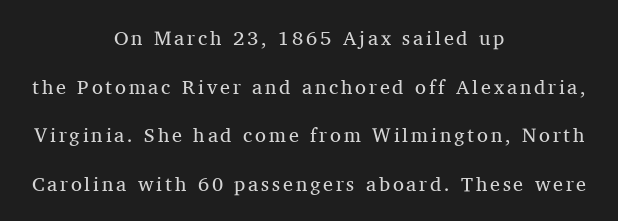
This reads as an unemphasized weight, regular at the heaviest. Alignment: centered. Anything drawn beneath the words? Only blank space. Vertical strokes here are truly vertical. Successive baselines arrive slowly, with a big drop between each.
